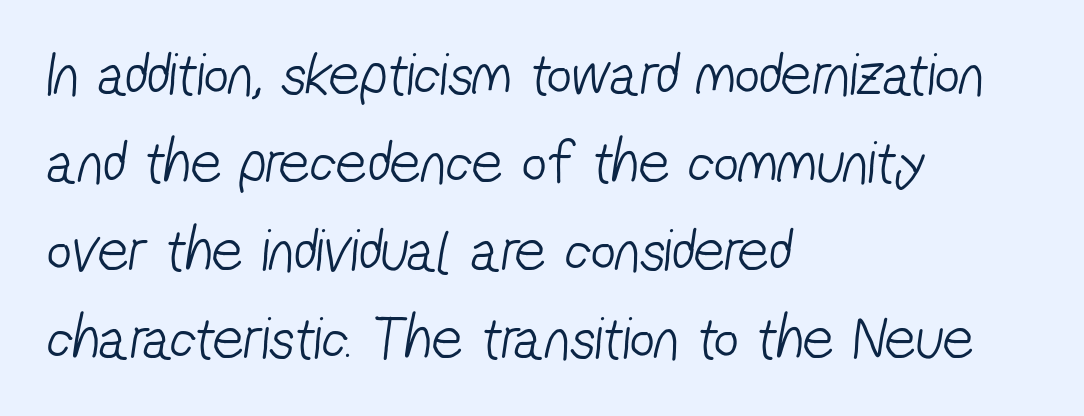
Q: Is the text bold? A: No.
Q: Is the typeface a serif or a sans-serif typeface? A: Sans-serif.
Q: Is the text underlined? A: No.
Q: How is the paragraph aligned? A: Left-aligned.
Q: Is the spacing between letters normal or unusually wide? A: Normal.
Q: Is the spacing between lines tight, normal or loose? A: Normal.
Q: Width (condensed, normal, or wide)? A: Condensed.
Q: Stroke contrast? A: Low.
Q: x-height? A: Medium.
Q: Monospaced? A: No.
